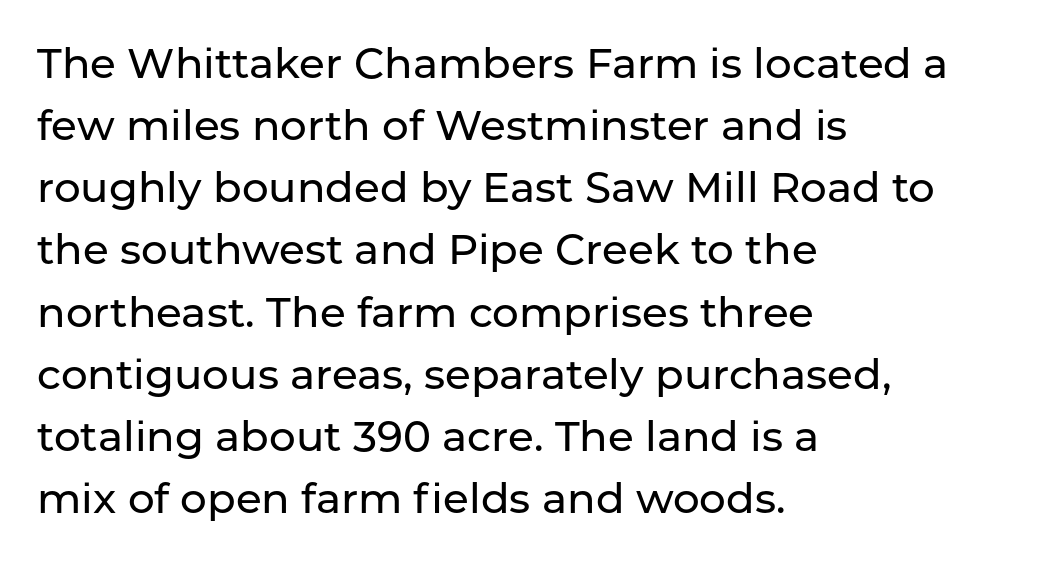
The image shows 42 px sans-serif type, upright; set left-aligned, normal line spacing (1.48x), normal letter spacing, not underlined; low stroke contrast and a medium x-height.
